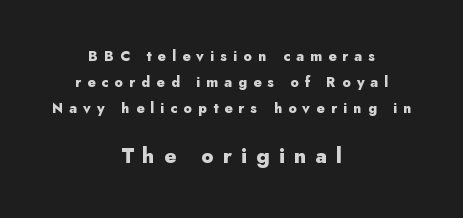
You could only call the tracking loose — the letters float apart. Vertical strokes here are truly vertical. The typesetting leans heavy: a genuine bold. Underlining? Definitely not there. Which of the two is more prominent by size? The second, at the bottom.
